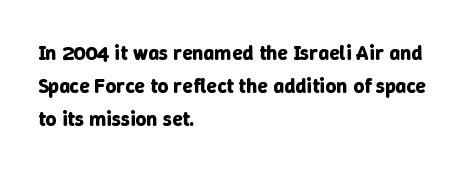
The image shows 21 px bold type, upright; set left-aligned, normal line spacing (1.58x), normal letter spacing, not underlined.
